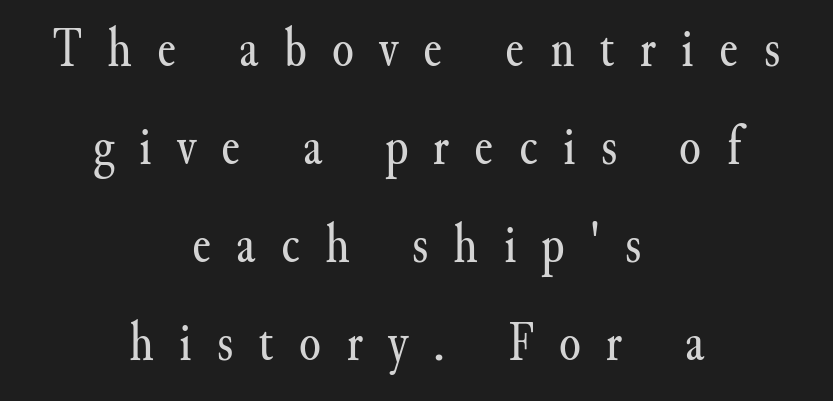
Q: Is the text bold? A: No.
Q: Is the text italic (slanted)? A: No, it is upright.
Q: Is the typeface a serif or a sans-serif typeface? A: Serif.
Q: Is the text underlined? A: No.
Q: How is the paragraph aligned? A: Centered.
Q: Is the spacing between letters normal or unusually wide? A: Unusually wide.
Q: Width (condensed, normal, or wide)? A: Normal.
Q: Stroke contrast? A: Medium.
Q: x-height? A: Small.
Q: Monospaced? A: No.
